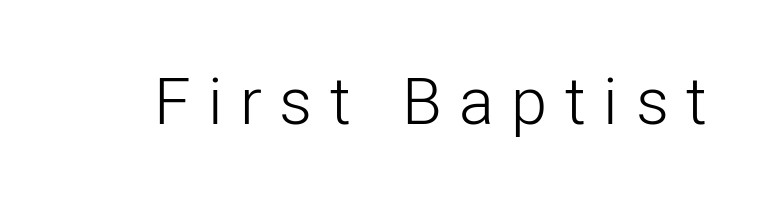
The typesetting does not lean heavy: it is not bold. Here the glyphs are tracked loosely, breaking word shapes into spaced letters. These lines were composed using upright roman letters. Descenders are the only things crossing below the line.
